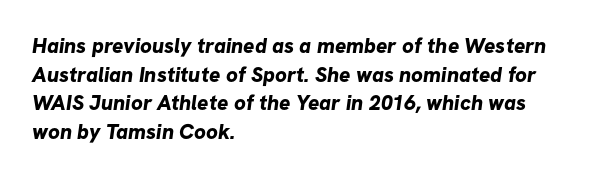
The image shows 21 px bold type; set left-aligned, normal line spacing (1.36x), normal letter spacing, not underlined.
